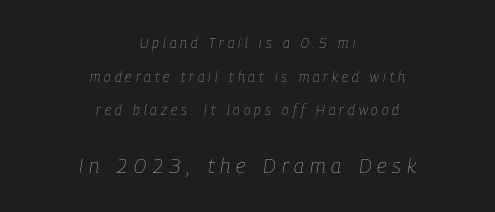
The image shows 21 px text type, italic (leaning right); set centered, loose line spacing (2.4x), unusually wide letter spacing (+0.28 em), not underlined; the second (bottom) block is 1.5x larger.
